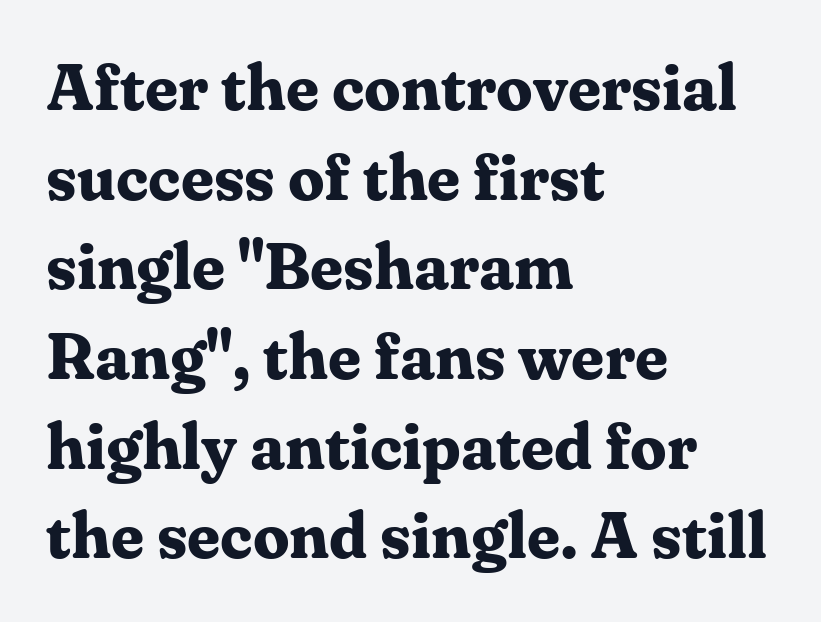
Q: Is the text bold? A: Yes.
Q: Is the text italic (slanted)? A: No, it is upright.
Q: Is the typeface a serif or a sans-serif typeface? A: Serif.
Q: Is the text underlined? A: No.
Q: How is the paragraph aligned? A: Left-aligned.
Q: Is the spacing between letters normal or unusually wide? A: Normal.
Q: Is the spacing between lines tight, normal or loose? A: Normal.
Q: Width (condensed, normal, or wide)? A: Normal.
Q: Stroke contrast? A: Medium.
Q: x-height? A: Medium.
Q: Monospaced? A: No.
